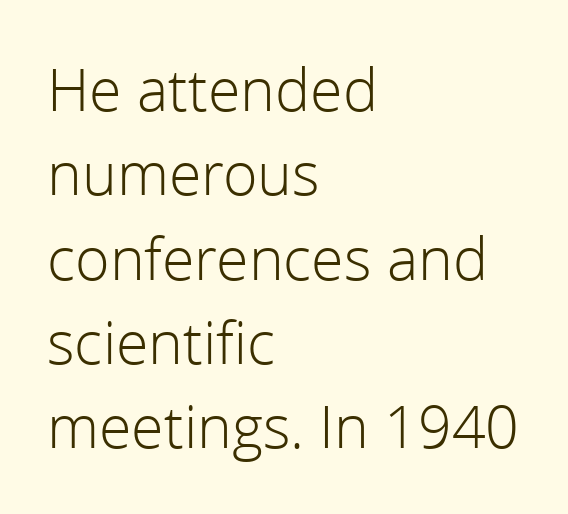
The image shows 59 px light sans-serif type, upright; set left-aligned, normal line spacing (1.43x), normal letter spacing, not underlined; a medium x-height.
